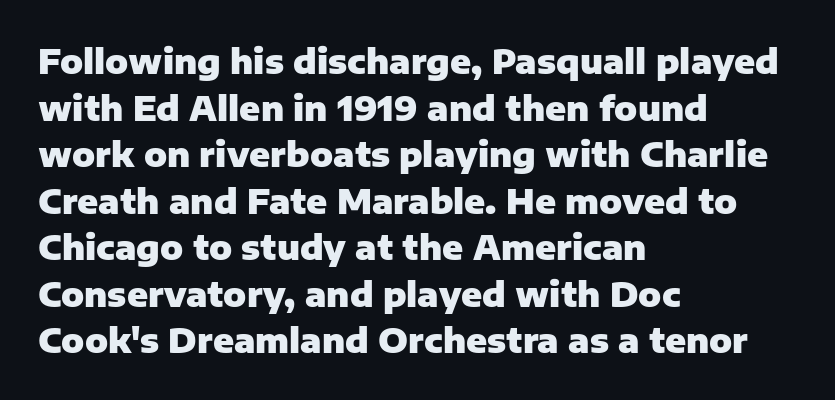
The face used here is rendered with its standard letterfit. A classic flush-left, rag-right setting is used for this passage. A bare baseline throughout the passage. Looks like regular typesetting: each glyph gets only the width it needs.
